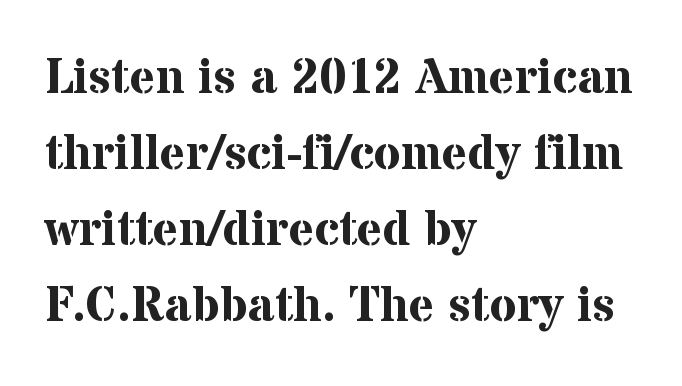
Q: Is the text bold? A: Yes.
Q: Is the text italic (slanted)? A: No, it is upright.
Q: Is the typeface a serif or a sans-serif typeface? A: Serif.
Q: Is the text underlined? A: No.
Q: How is the paragraph aligned? A: Left-aligned.
Q: Is the spacing between letters normal or unusually wide? A: Normal.
Q: Is the spacing between lines tight, normal or loose? A: Normal.
Q: Width (condensed, normal, or wide)? A: Normal.
Q: Stroke contrast? A: Medium.
Q: x-height? A: Medium.
Q: Monospaced? A: No.
